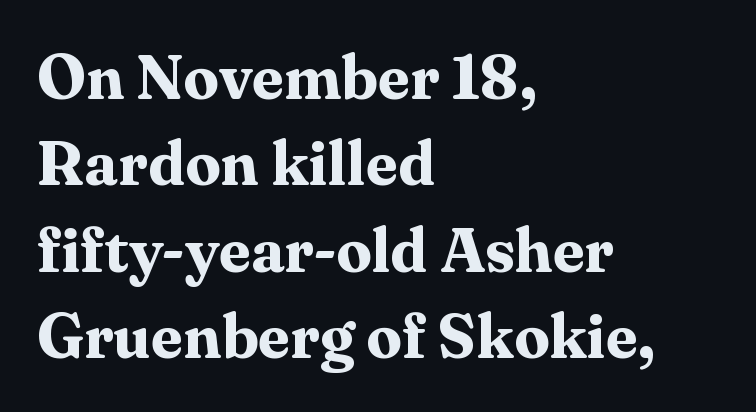
This block has exactly the height ordinary leading produces. Compared with an ordinary text face, these strokes are far heavier — a full bold. Does the lettering tilt? It doesn't — this is upright. The gaps between neighbouring characters are ordinary and unremarkable.
